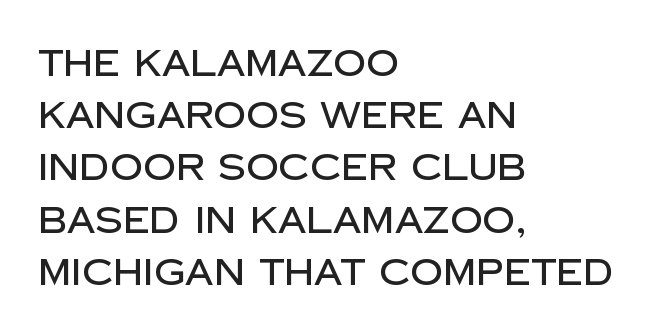
The image shows 36 px sans-serif type, upright; set left-aligned, normal line spacing (1.45x), normal letter spacing, not underlined; low stroke contrast and a large x-height.
